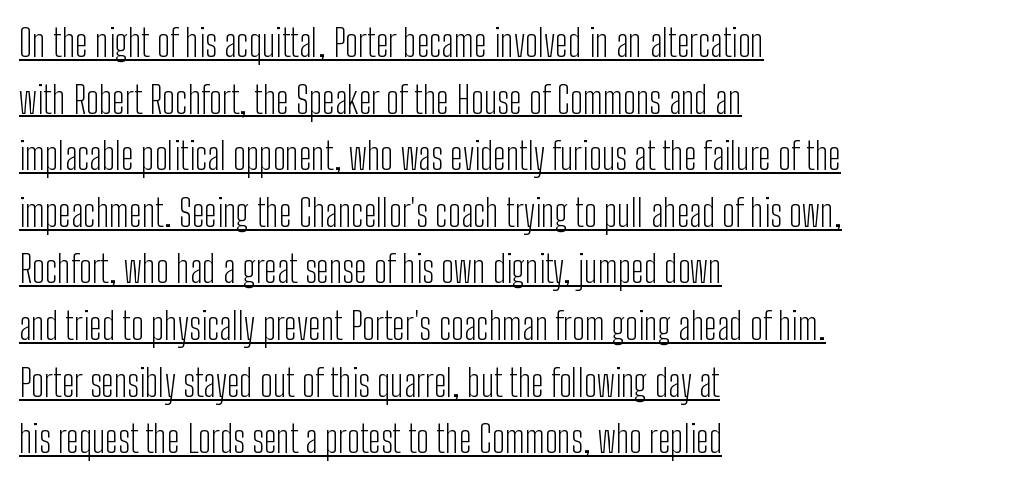
{"serif": "no", "italic": "no", "bold": "no", "weight": "light", "width": "condensed", "stroke_contrast": "low", "x_height": "medium", "monospaced": "no", "underline": "yes", "align": "left", "line_spacing": "normal", "line_spacing_ratio": 1.49, "letter_spacing": "normal", "letter_spacing_em": 0.0, "glyph_px": 38}
